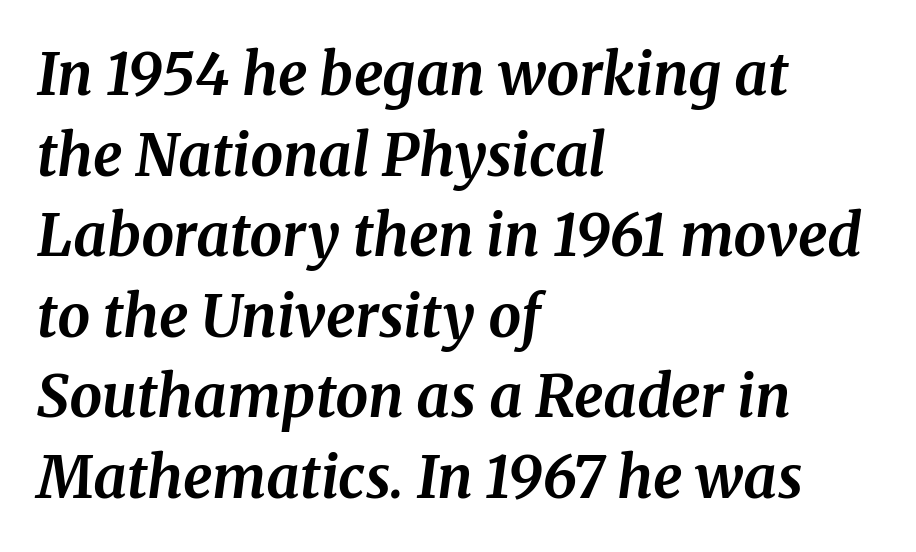
Q: Is the text bold? A: Yes.
Q: Is the text italic (slanted)? A: Yes, it leans right by about 8 degrees.
Q: Is the typeface a serif or a sans-serif typeface? A: Serif.
Q: Is the text underlined? A: No.
Q: How is the paragraph aligned? A: Left-aligned.
Q: Is the spacing between letters normal or unusually wide? A: Normal.
Q: Is the spacing between lines tight, normal or loose? A: Normal.
Q: Width (condensed, normal, or wide)? A: Normal.
Q: Stroke contrast? A: Medium.
Q: x-height? A: Medium.
Q: Monospaced? A: No.
